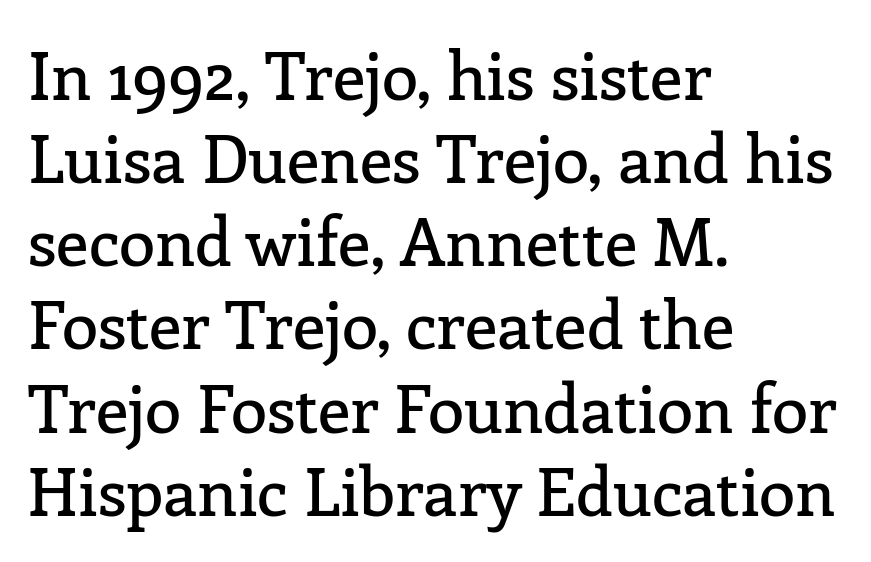
{"serif": "yes", "italic": "no", "width": "normal", "stroke_contrast": "low", "x_height": "medium", "monospaced": "no", "underline": "no", "align": "left", "line_spacing": "normal", "line_spacing_ratio": 1.26, "letter_spacing": "normal", "letter_spacing_em": 0.0, "glyph_px": 66}
